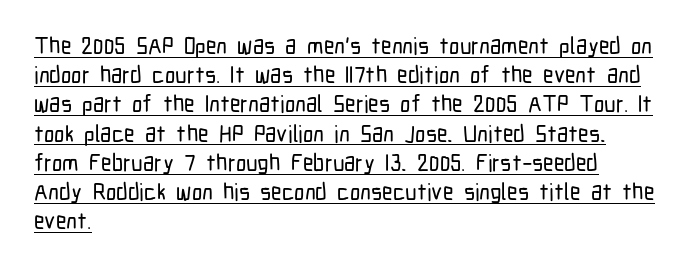
The image shows 23 px text type, upright; set left-aligned, normal line spacing (1.27x), normal letter spacing, underlined.
